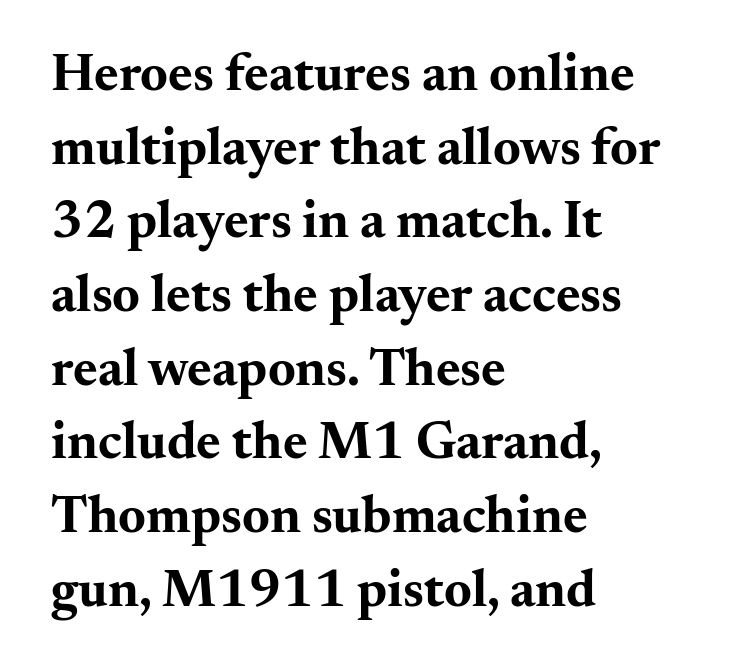
Q: Is the text bold? A: Yes.
Q: Is the text italic (slanted)? A: No, it is upright.
Q: Is the typeface a serif or a sans-serif typeface? A: Serif.
Q: Is the text underlined? A: No.
Q: How is the paragraph aligned? A: Left-aligned.
Q: Is the spacing between letters normal or unusually wide? A: Normal.
Q: Is the spacing between lines tight, normal or loose? A: Normal.
Q: Width (condensed, normal, or wide)? A: Wide.
Q: Stroke contrast? A: Medium.
Q: x-height? A: Small.
Q: Monospaced? A: No.
